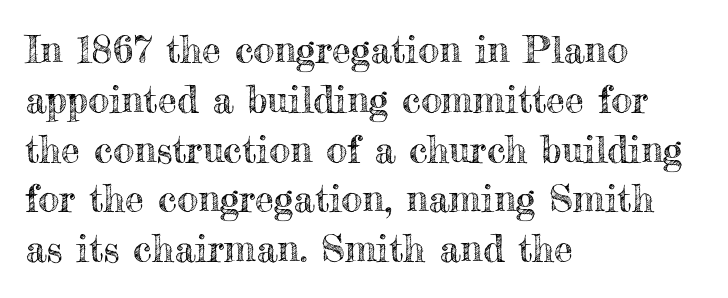
The face used here is proportionally spaced, like ordinary book or web type. Is there much room between lines? A standard amount, neither cramped nor airy. Each line starts at the same left margin while the right side varies. The space directly below the letters is spotless. Italic? Not at all — the glyphs are vertical. Here the glyphs are tracked normally, forming tight word shapes.
